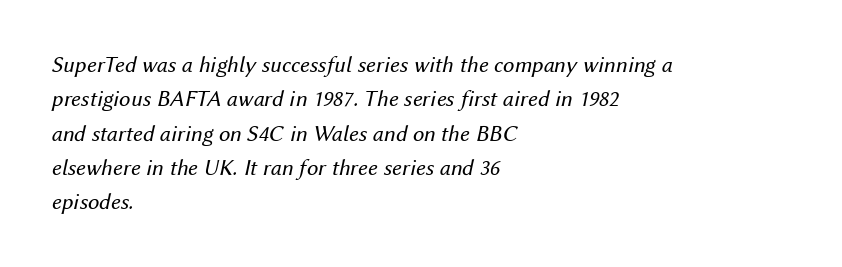
Q: Is the text bold? A: No.
Q: Is the text italic (slanted)? A: Yes, it leans right by about 12 degrees.
Q: Is the text underlined? A: No.
Q: How is the paragraph aligned? A: Left-aligned.
Q: Is the spacing between letters normal or unusually wide? A: Normal.
Q: Is the spacing between lines tight, normal or loose? A: Normal.
